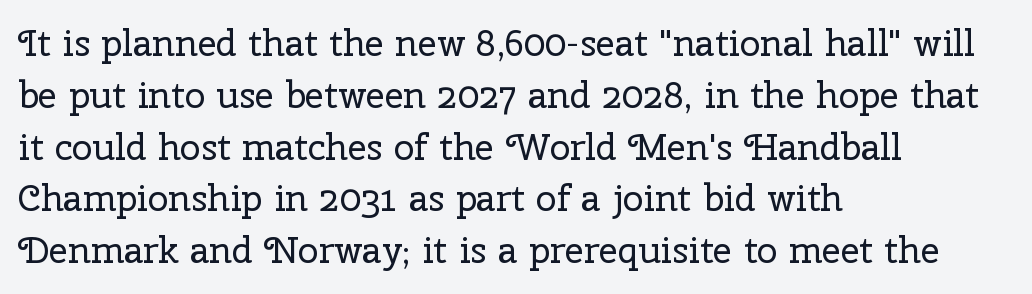
Q: Is the text bold? A: No.
Q: Is the text italic (slanted)? A: No, it is upright.
Q: Is the typeface a serif or a sans-serif typeface? A: Serif.
Q: Is the text underlined? A: No.
Q: How is the paragraph aligned? A: Left-aligned.
Q: Is the spacing between letters normal or unusually wide? A: Normal.
Q: Is the spacing between lines tight, normal or loose? A: Normal.
Q: Width (condensed, normal, or wide)? A: Normal.
Q: Stroke contrast? A: Low.
Q: x-height? A: Medium.
Q: Monospaced? A: No.
